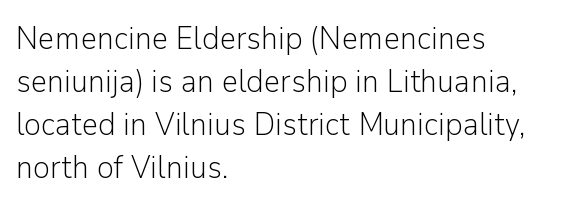
It's the straight-up-and-down kind of type. The rows are spaced the way most documents space them. The typesetter chose a ragged-right arrangement here. The space beneath each line is pristine and unruled. Words appear dense and cohesive because spacing is normal. Check where the strokes stop: nothing finishes them off — pure sans.
